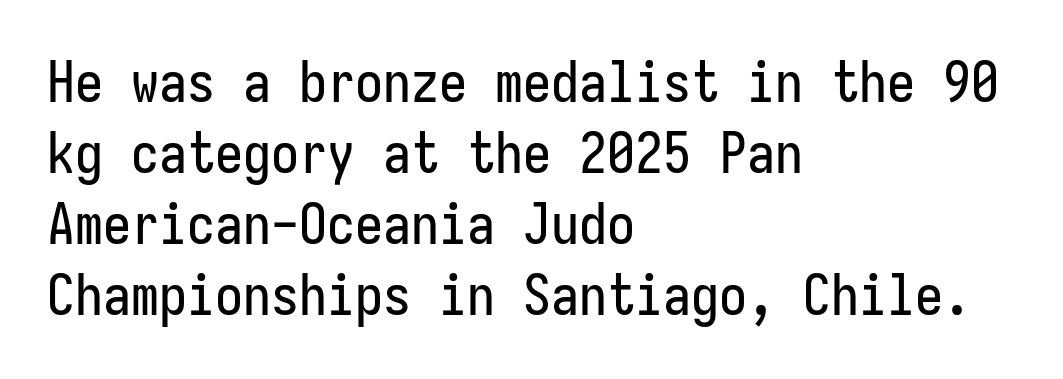
The image shows 56 px condensed sans-serif type, upright; set left-aligned, normal line spacing (1.27x), normal letter spacing, not underlined; low stroke contrast and a medium x-height.
